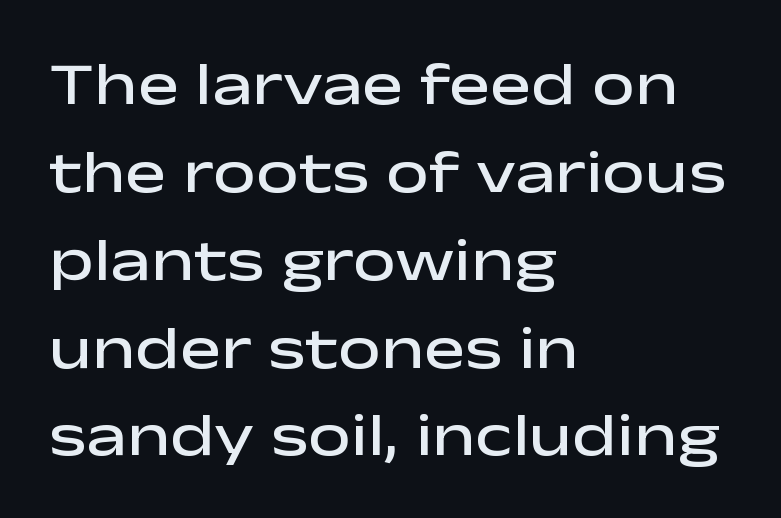
Q: Is the text bold? A: Semi-bold.
Q: Is the text italic (slanted)? A: No, it is upright.
Q: Is the typeface a serif or a sans-serif typeface? A: Sans-serif.
Q: Is the text underlined? A: No.
Q: How is the paragraph aligned? A: Left-aligned.
Q: Is the spacing between letters normal or unusually wide? A: Normal.
Q: Is the spacing between lines tight, normal or loose? A: Normal.
Q: Width (condensed, normal, or wide)? A: Wide.
Q: Stroke contrast? A: Low.
Q: x-height? A: Medium.
Q: Monospaced? A: No.
